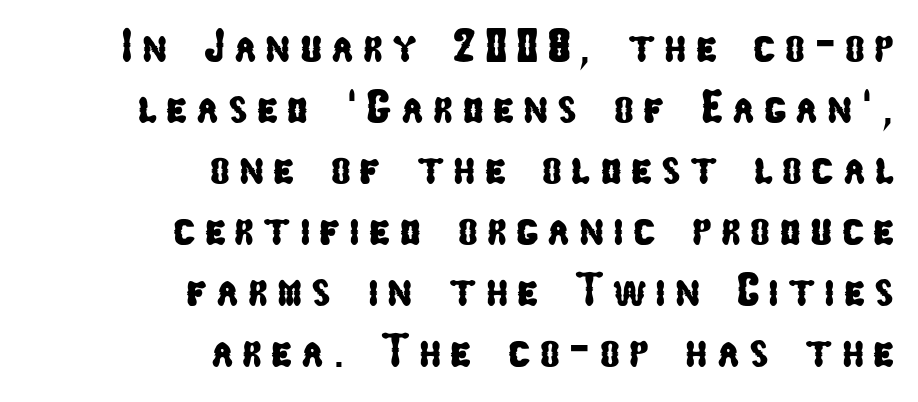
The foot of each line stays bare and open. Every row of glyphs terminates at an identical x-position on the right. Line spacing here is normal. The letters carry no serifs — their stems end cleanly without finishing strokes. Looks like regular typesetting: each glyph gets only the width it needs.
